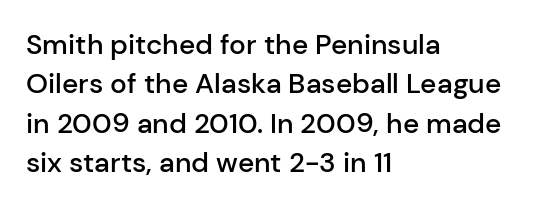
The image shows 28 px semibold sans-serif type, upright; set left-aligned, normal line spacing (1.41x), normal letter spacing, not underlined; low stroke contrast and a medium x-height.
